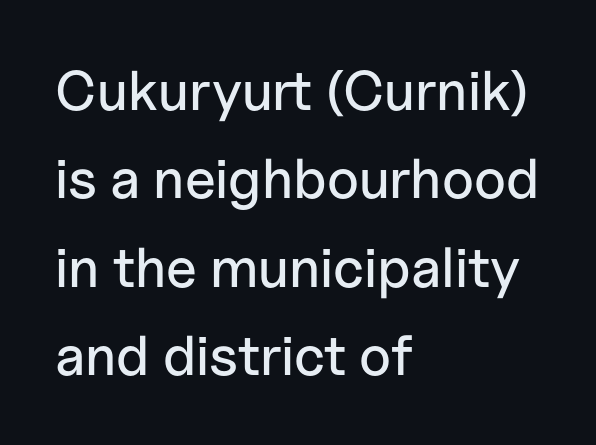
The image shows 56 px sans-serif type, upright; set left-aligned, normal line spacing (1.58x), normal letter spacing, not underlined; low stroke contrast and a medium x-height.
